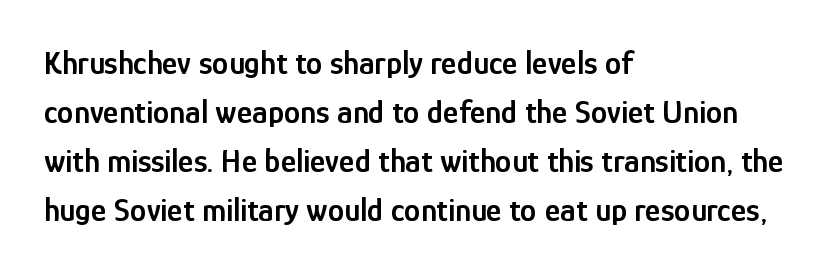
Stroke thickness is moderately raised; the sample reads as semibold. The vertical gap from one line to the next is medium. Character widths vary here, with narrow letters taking less room than wide ones. I'd call this a sans setting — the letters go barefoot.
